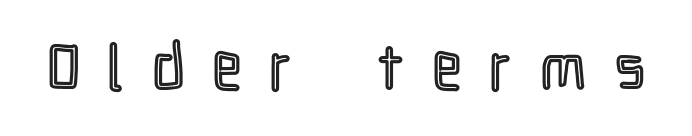
Q: Is the text italic (slanted)? A: No, it is upright.
Q: Is the text underlined? A: No.
Q: Is the spacing between letters normal or unusually wide? A: Unusually wide.
Q: Width (condensed, normal, or wide)? A: Condensed.
Q: x-height? A: Medium.
Q: Monospaced? A: No.
